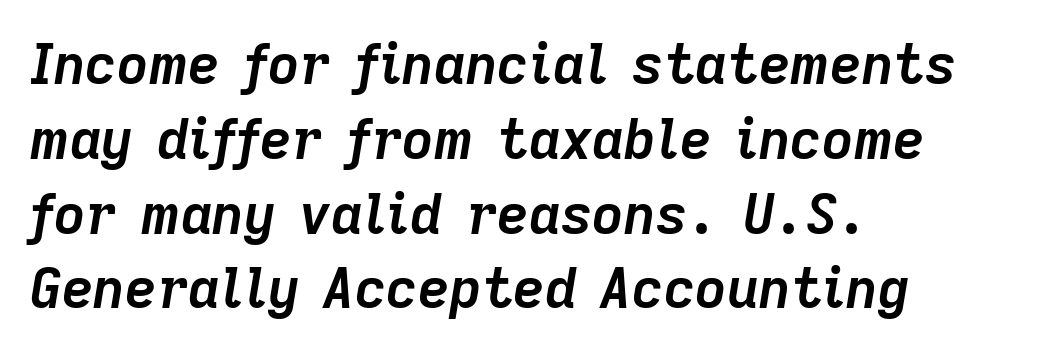
The text block is weighted toward the left margin, trailing off unevenly rightward. The face used here is rendered with its standard letterfit. Normally led — the rows are evenly, conventionally spaced. Anything drawn beneath the words? Only blank space.
